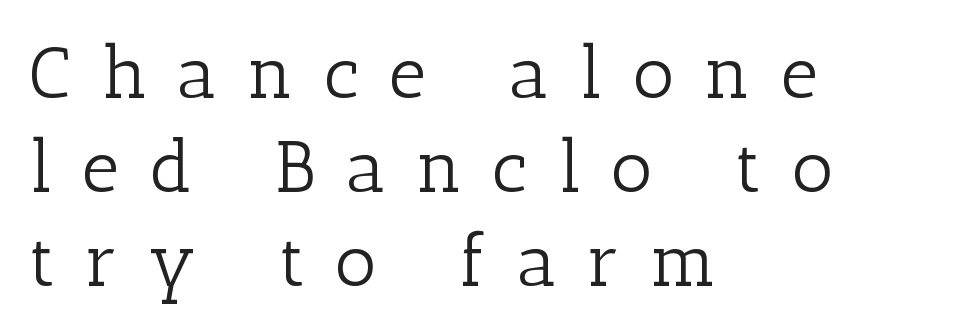
{"serif": "yes", "italic": "no", "bold": "no", "weight": "light", "width": "normal", "stroke_contrast": "low", "x_height": "medium", "monospaced": "no", "underline": "no", "align": "left", "line_spacing": "normal", "line_spacing_ratio": 1.29, "letter_spacing": "wide", "letter_spacing_em": 0.42, "glyph_px": 73}
